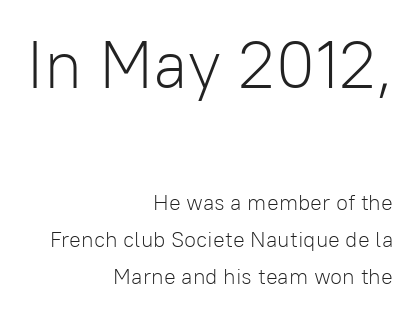
{"serif": "no", "italic": "no", "bold": "no", "weight": "light", "width": "normal", "stroke_contrast": "low", "x_height": "medium", "monospaced": "no", "underline": "no", "align": "right", "line_spacing": "normal", "line_spacing_ratio": 1.69, "letter_spacing": "normal", "letter_spacing_em": 0.0, "larger_block": "first", "size_ratio": 3.05, "glyph_px": 67}
